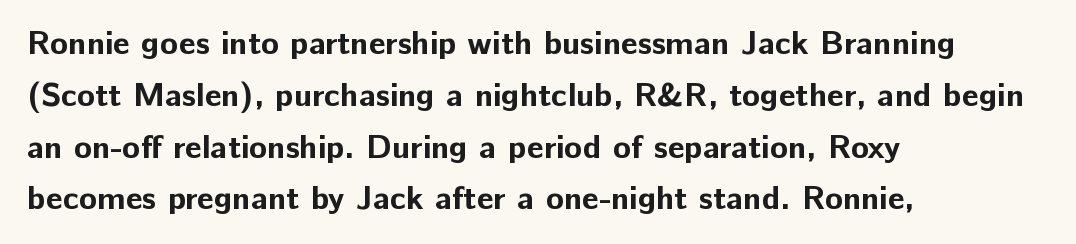
{"serif": "no", "italic": "no", "bold": "yes", "weight": "bold", "width": "normal", "stroke_contrast": "low", "x_height": "medium", "monospaced": "no", "underline": "no", "align": "left", "line_spacing": "normal", "line_spacing_ratio": 1.57, "letter_spacing": "normal", "letter_spacing_em": 0.0, "glyph_px": 33}
